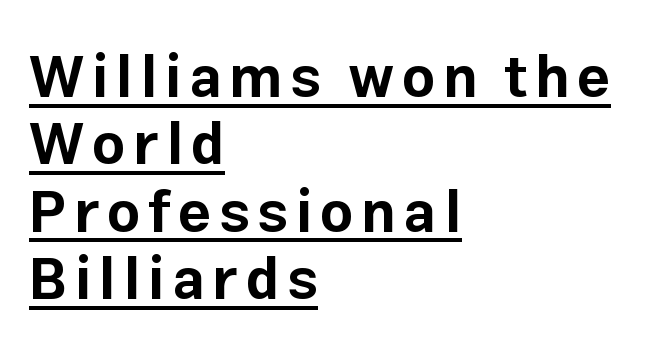
Q: Is the text bold? A: Yes.
Q: Is the text italic (slanted)? A: No, it is upright.
Q: Is the typeface a serif or a sans-serif typeface? A: Sans-serif.
Q: Is the text underlined? A: Yes.
Q: How is the paragraph aligned? A: Left-aligned.
Q: Width (condensed, normal, or wide)? A: Normal.
Q: Stroke contrast? A: Low.
Q: x-height? A: Medium.
Q: Monospaced? A: No.
